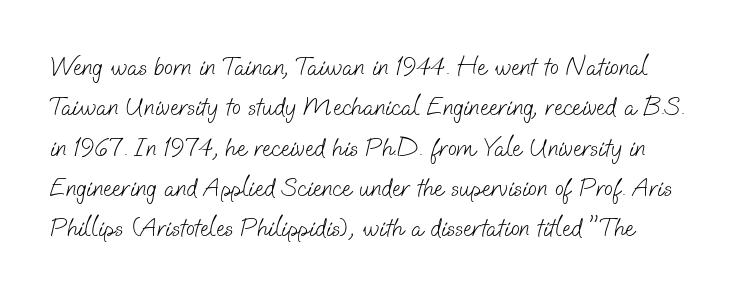
The baseline area is clear. Summary of weight: not heavy and not bold. Regarding leading, the lines here are spaced in the standard way. Nothing unusual about the tracking: characters are spaced as the font intends.
